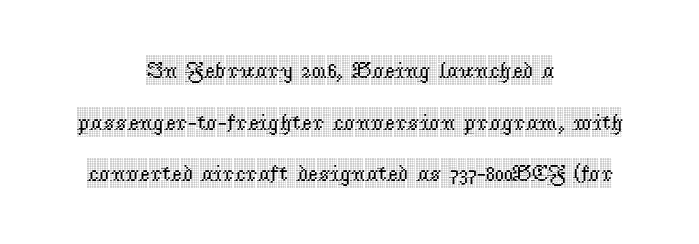
The image shows 23 px text type, upright; set centered, loose line spacing (2.24x), normal letter spacing, not underlined.
